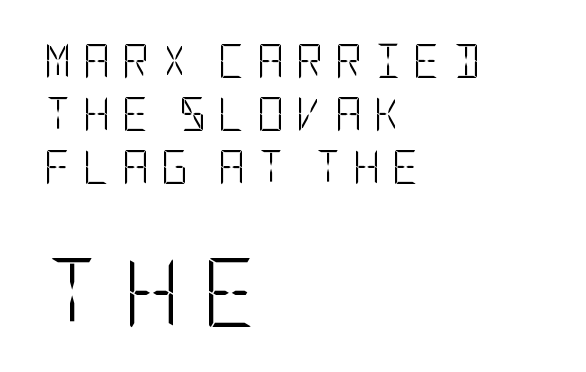
Q: Is the text bold? A: No.
Q: Is the text italic (slanted)? A: No, it is upright.
Q: Is the typeface a serif or a sans-serif typeface? A: Sans-serif.
Q: Is the text underlined? A: No.
Q: How is the paragraph aligned? A: Left-aligned.
Q: Is the spacing between letters normal or unusually wide? A: Unusually wide.
Q: Is the spacing between lines tight, normal or loose? A: Normal.
Q: Which block of text is set in a larger size, the first (top) or the second (bottom)? A: The second (bottom) one.
Q: Width (condensed, normal, or wide)? A: Condensed.
Q: Stroke contrast? A: Low.
Q: x-height? A: Large.
